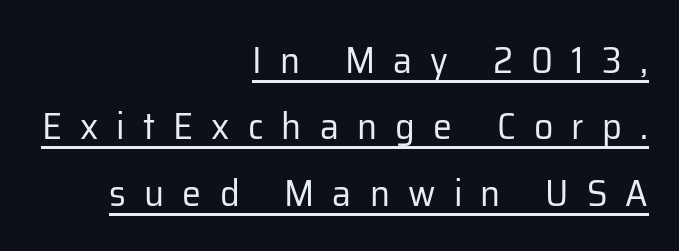
{"serif": "no", "italic": "no", "bold": "no", "weight": "regular", "width": "normal", "stroke_contrast": "low", "x_height": "medium", "monospaced": "no", "underline": "yes", "align": "right", "line_spacing_ratio": 1.75, "letter_spacing": "wide", "letter_spacing_em": 0.48, "glyph_px": 38}
